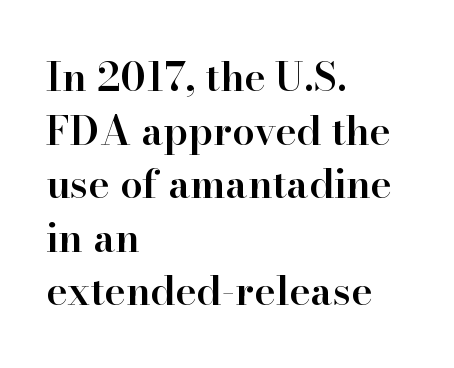
The image shows 40 px semibold serif type, upright; set left-aligned, normal line spacing (1.34x), normal letter spacing, not underlined; high stroke contrast and a small x-height.
